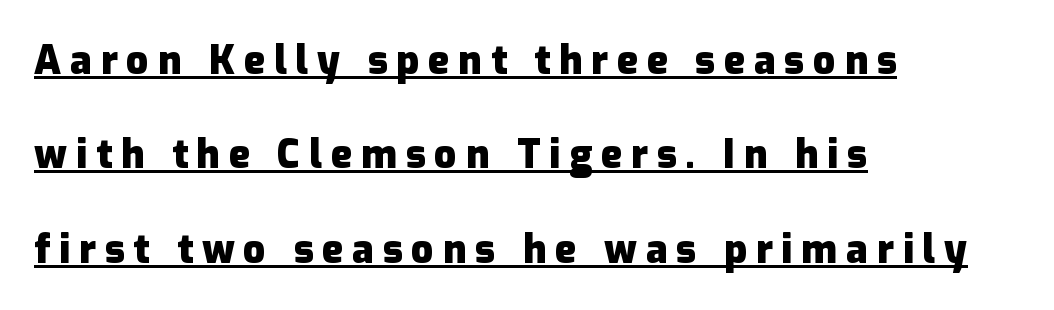
{"serif": "no", "italic": "no", "bold": "yes", "weight": "heavy", "width": "normal", "stroke_contrast": "low", "x_height": "medium", "monospaced": "no", "underline": "yes", "align": "left", "line_spacing": "loose", "line_spacing_ratio": 2.42, "letter_spacing": "wide", "letter_spacing_em": 0.23, "glyph_px": 39}
